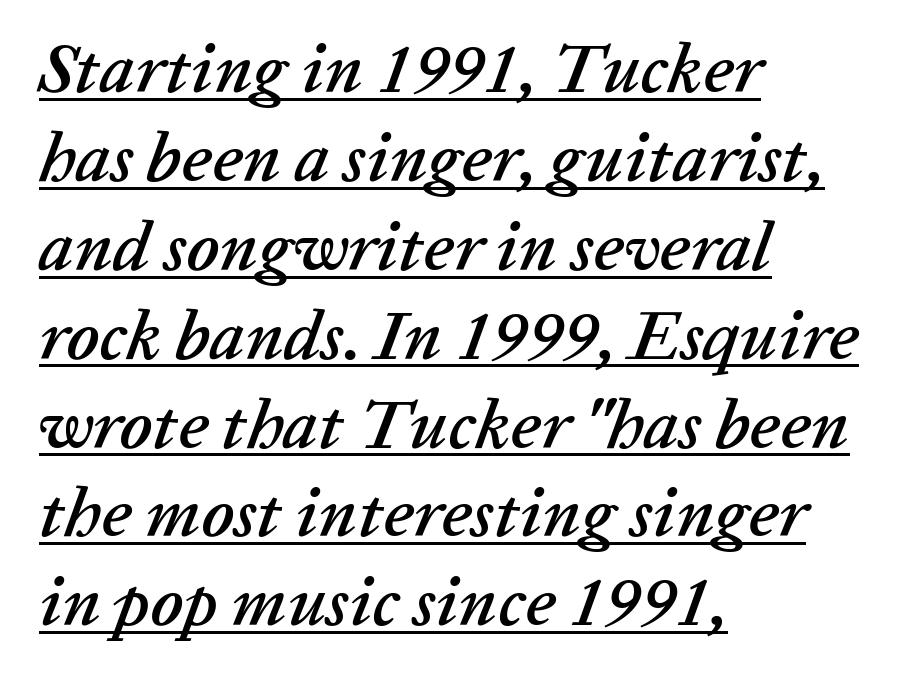
{"italic": "yes", "lean": "right", "slant_degrees": 20, "width": "normal", "stroke_contrast": "low", "x_height": "medium", "monospaced": "no", "underline": "yes", "align": "left", "line_spacing": "normal", "line_spacing_ratio": 1.27, "letter_spacing": "normal", "letter_spacing_em": 0.0, "glyph_px": 70}
